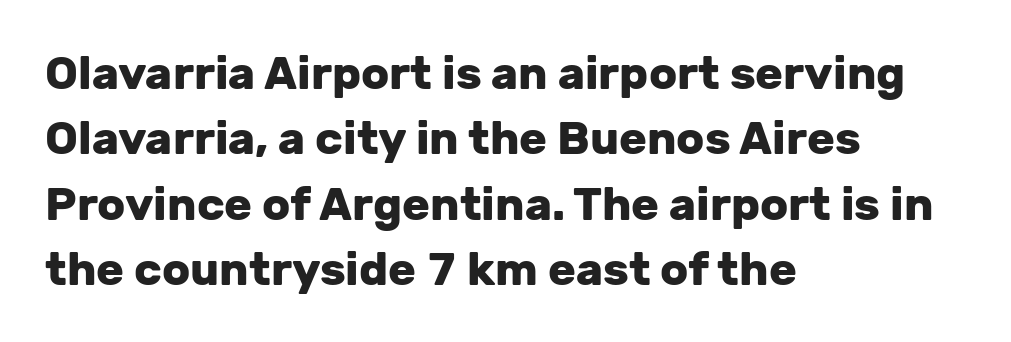
Observe the ordinary spacing: letters are neighbours, not strangers. Check where the strokes stop: nothing finishes them off — pure sans. The area under the type is left untouched. The letters stand upright; this is a roman face.
